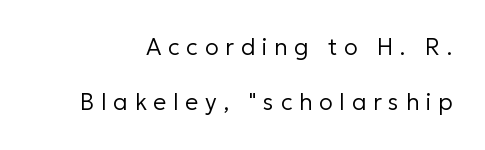
{"italic": "no", "bold": "no", "underline": "no", "line_spacing": "loose", "line_spacing_ratio": 2.4, "letter_spacing": "wide", "letter_spacing_em": 0.29, "glyph_px": 23}
